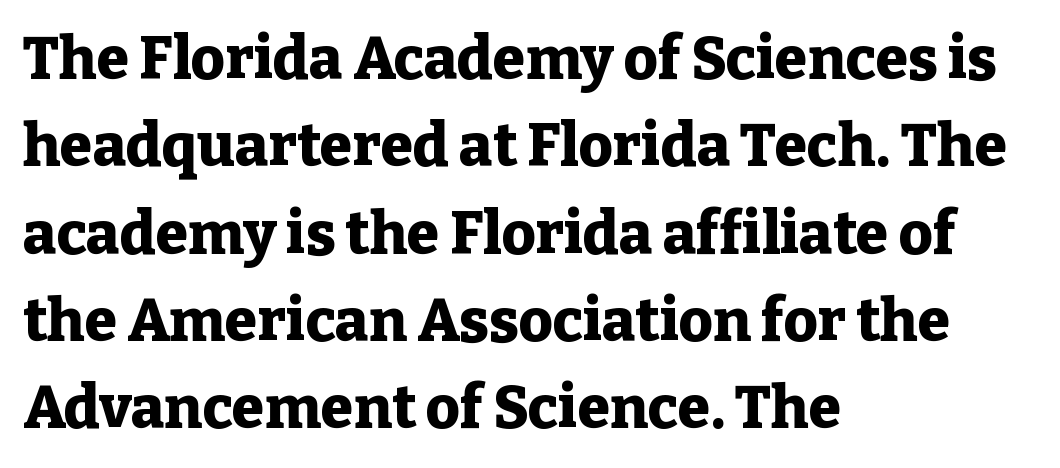
This sample keeps an unexceptional amount of space between lines. I'd call this a serif setting — the letters wear small feet. These lines are rendered in a variable-pitch font. You could call the tracking neutral — neither tight nor loose. The specimen reads as upright at a glance. Compared with an ordinary text face, these strokes are far heavier — a full bold.
